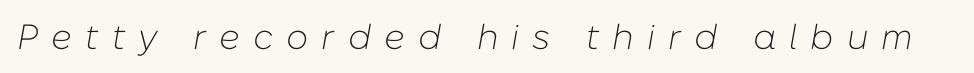
The image shows 35 px light type, italic (leaning right); set unusually wide letter spacing (+0.37 em), not underlined; low stroke contrast and a medium x-height.
